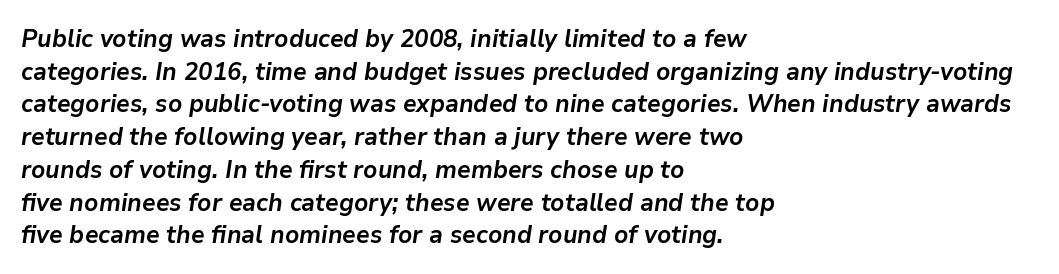
{"italic": "yes", "lean": "right", "slant_degrees": 9, "bold": "yes", "underline": "no", "align": "left", "line_spacing": "normal", "line_spacing_ratio": 1.31, "letter_spacing": "normal", "letter_spacing_em": 0.0, "glyph_px": 25}
